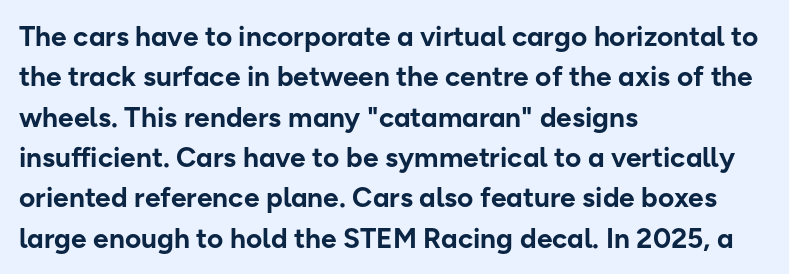
Set as a true bold cut, around the 700 mark. Horizontally, the lines are justified to the leading edge only. Spacing verdict: proportional, widths tailored to each character. The letters stand upright; this is a roman face. Type without underlining. This rendering leaves character spacing at its baseline value.
